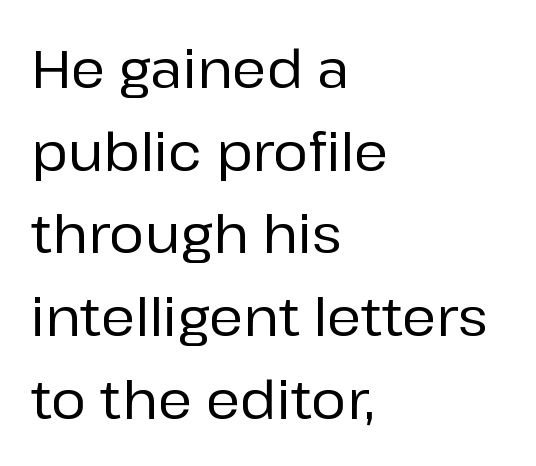
Unmarked baselines from the first word to the last. Leftover space on each line is placed entirely after the last word. No feet cap the strokes, marking this as sans-serif type. Glyph-to-glyph distance matches everyday printed text.
